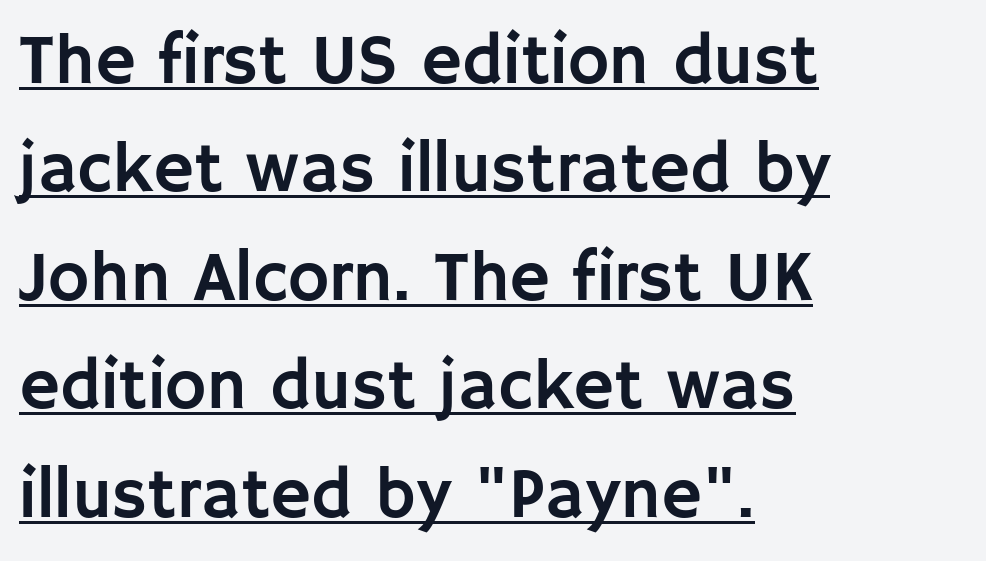
Which margin do the lines hug? The left one — the right edge is uneven. Character widths vary here, with narrow letters taking less room than wide ones. Does a line run under the words? Yes, clearly. The passage shown has conventional tracking throughout. The space between consecutive lines is moderate. The lettering stays uniformly vertical, giving the passage a roman look.
